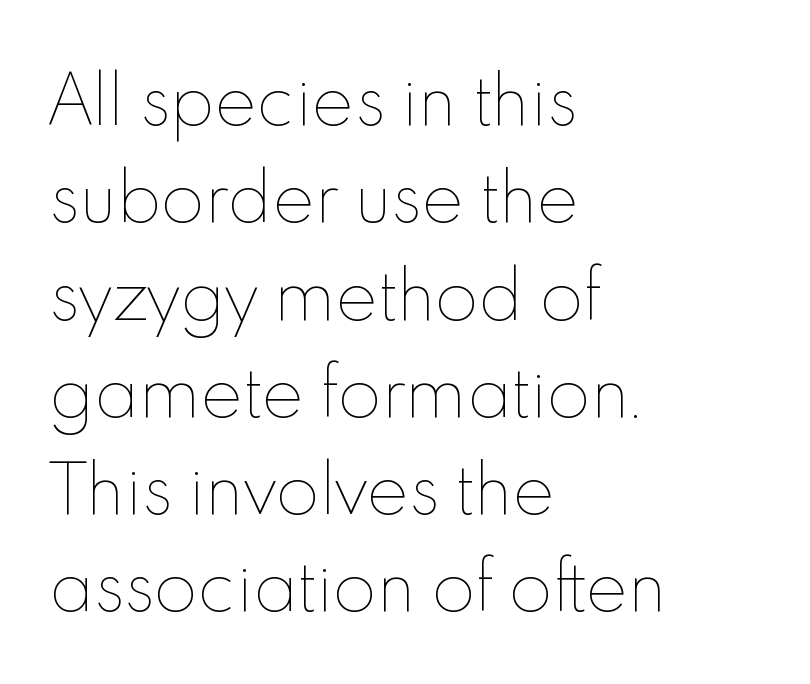
Line spacing here is normal. Nothing unusual about the tracking: characters are spaced as the font intends. These lines were composed using upright roman letters. Any mark beneath the type? The region is blank.
